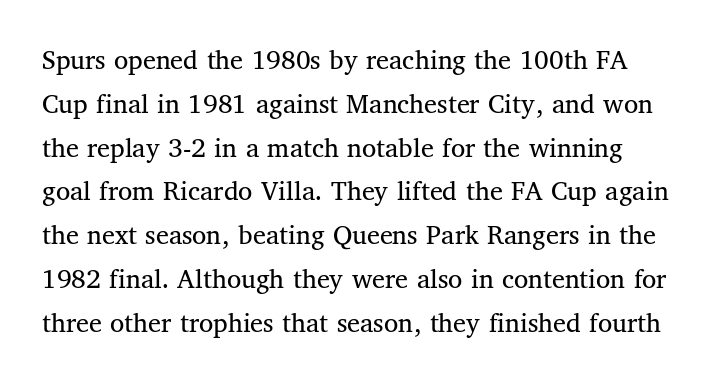
Q: Is the text bold? A: No.
Q: Is the text italic (slanted)? A: No, it is upright.
Q: Is the typeface a serif or a sans-serif typeface? A: Serif.
Q: Is the text underlined? A: No.
Q: Is the spacing between letters normal or unusually wide? A: Normal.
Q: Is the spacing between lines tight, normal or loose? A: Normal.
Q: Width (condensed, normal, or wide)? A: Normal.
Q: Stroke contrast? A: Medium.
Q: x-height? A: Medium.
Q: Monospaced? A: No.
